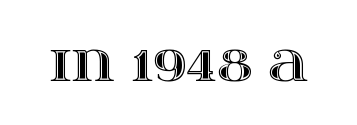
Q: Is the text italic (slanted)? A: No, it is upright.
Q: Is the text underlined? A: No.
Q: Is the spacing between letters normal or unusually wide? A: Normal.
Q: Width (condensed, normal, or wide)? A: Wide.
Q: x-height? A: Large.
Q: Monospaced? A: No.
